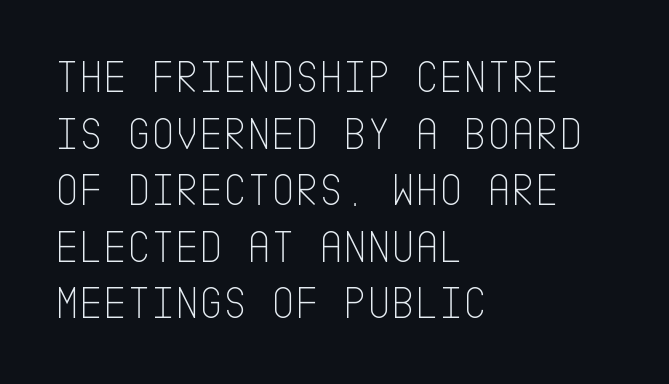
{"serif": "no", "italic": "no", "bold": "no", "weight": "thin", "width": "condensed", "stroke_contrast": "low", "x_height": "large", "underline": "no", "align": "left", "line_spacing_ratio": 1.23, "letter_spacing": "normal", "letter_spacing_em": 0.0, "glyph_px": 46}
